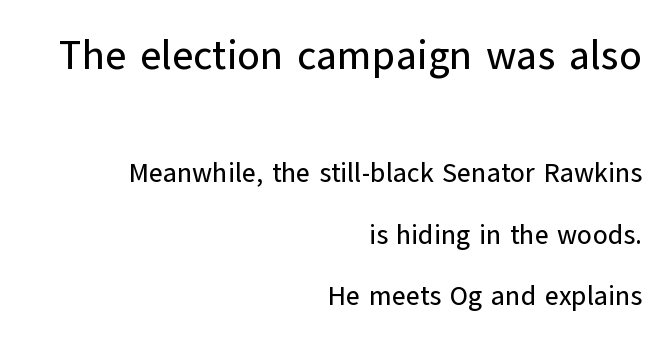
How are the letters spaced? Ordinarily, with no added tracking. Typeset ragged left — the right edge is the straight one. Each new line begins a long way beneath the previous one. Descender tails drop into unmarked territory. Font category for this specimen: sans-serif. The composition opens big and finishes small.
